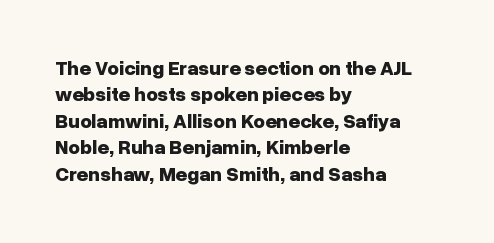
The image shows 20 px bold type, upright; set left-aligned, normal line spacing (1.32x), normal letter spacing, not underlined.
